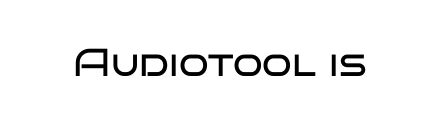
The image shows 39 px regular-weight, wide sans-serif type, upright; set normal letter spacing, not underlined; low stroke contrast and a large x-height.
